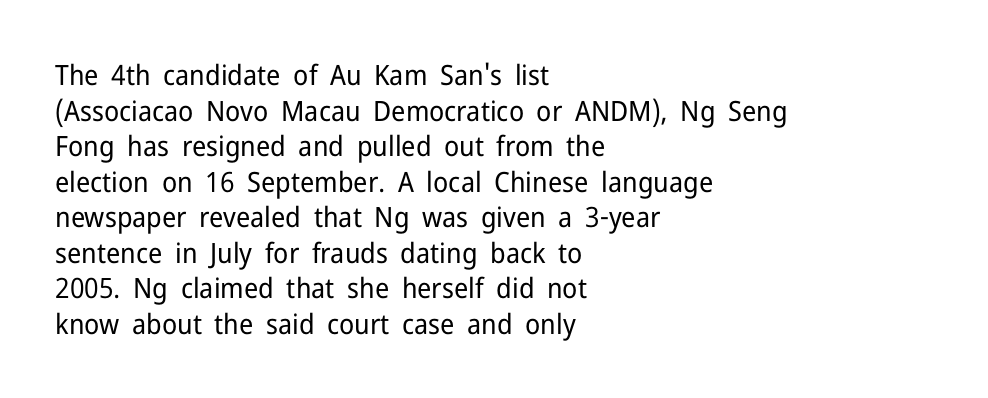
{"serif": "no", "italic": "no", "bold": "no", "weight": "regular", "width": "normal", "stroke_contrast": "low", "x_height": "medium", "monospaced": "no", "underline": "no", "align": "left", "line_spacing": "normal", "line_spacing_ratio": 1.27, "letter_spacing": "normal", "letter_spacing_em": 0.0, "glyph_px": 28}
